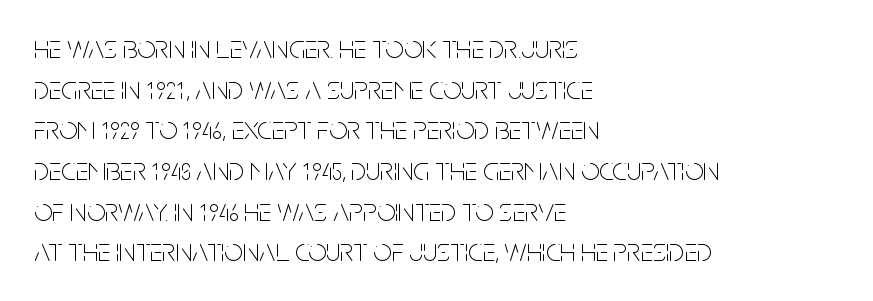
{"serif": "no", "italic": "no", "bold": "no", "weight": "thin", "width": "condensed", "stroke_contrast": "low", "x_height": "large", "monospaced": "no", "underline": "no", "align": "left", "line_spacing": "normal", "line_spacing_ratio": 1.27, "letter_spacing": "normal", "letter_spacing_em": 0.0, "glyph_px": 32}
